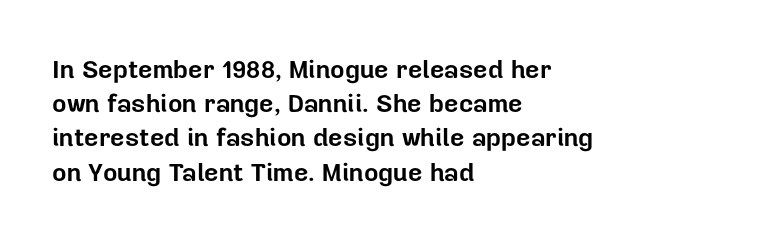
The image shows 25 px bold type, upright; set left-aligned, normal line spacing (1.37x), normal letter spacing, not underlined.
